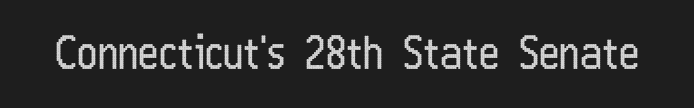
The letterforms sit shoulder to shoulder at normal distance. Typographically, this falls in the sans-serif category. Each row of text sits above clean, open space. Varying glyph widths throughout — classic text-font behaviour. A typesetter would mark this as roman, not italic.
